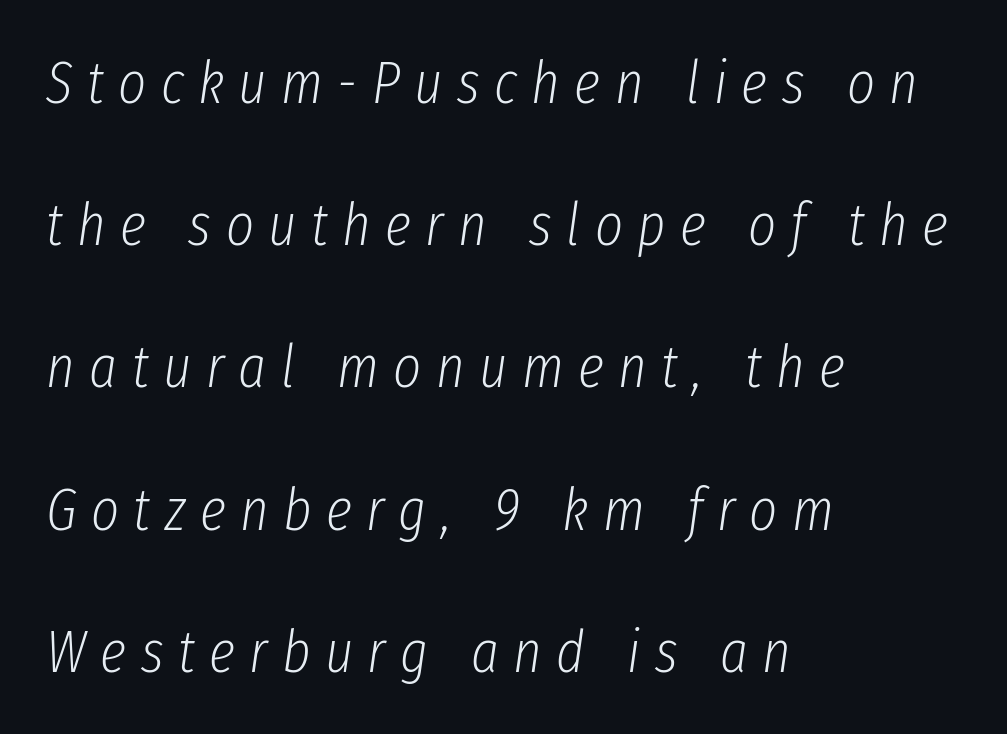
Loosely led — the rows are spread out. The foot of each line stays bare and open. Words appear elongated and porous because spacing is wide. The lettering tilts uniformly, giving the passage an italic look. No heavy texture on the line: the type isn't bold.
